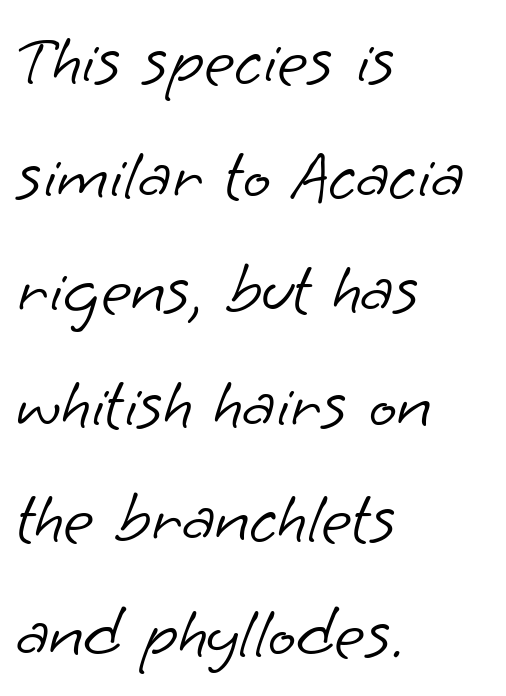
The image shows 73 px light sans-serif type; set left-aligned, normal line spacing (1.57x), normal letter spacing, not underlined; low stroke contrast and a small x-height.
